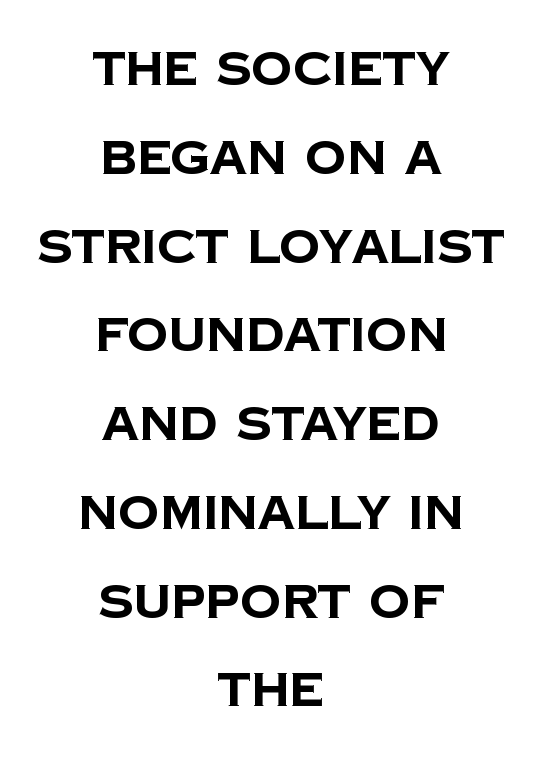
The image shows 46 px bold sans-serif type; set centered, loose line spacing (1.93x), normal letter spacing, not underlined; low stroke contrast and a large x-height.
